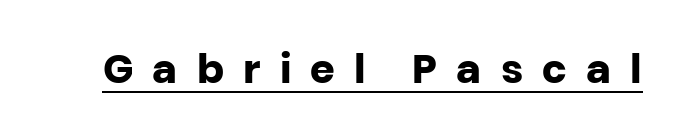
The image shows 40 px heavy sans-serif type, upright; set unusually wide letter spacing (+0.48 em), underlined; low stroke contrast and a large x-height.
